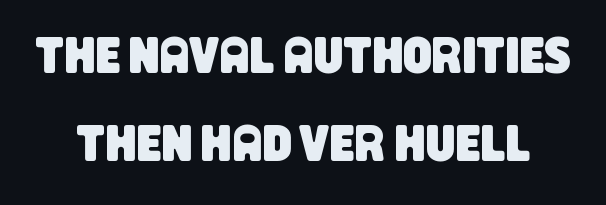
The image shows 50 px condensed sans-serif type; set line spacing 1.77x, normal letter spacing, not underlined; low stroke contrast and a large x-height.
